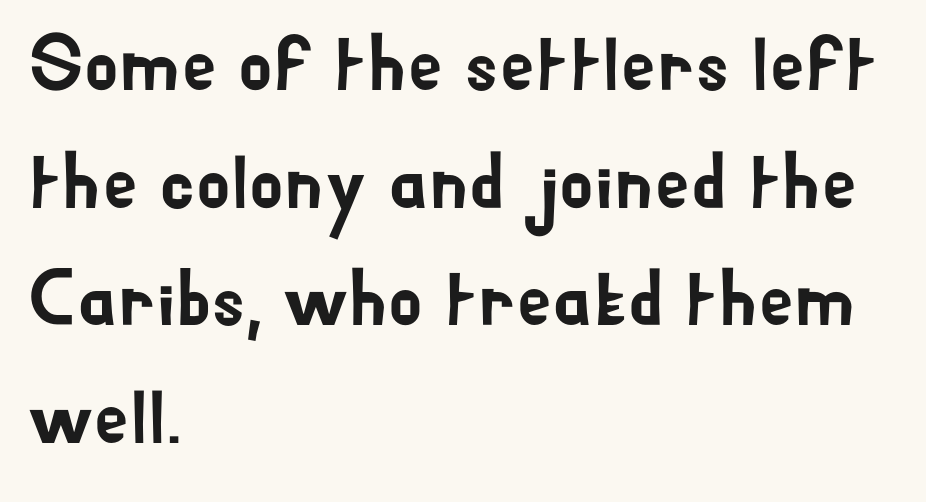
Unmarked baselines from the first word to the last. The passage shown has conventional tracking throughout. These lines sit exactly where default settings would place them. A typesetter would label this face a sans. Is this a fixed-width face? No — the glyphs have proportional, varying widths.
